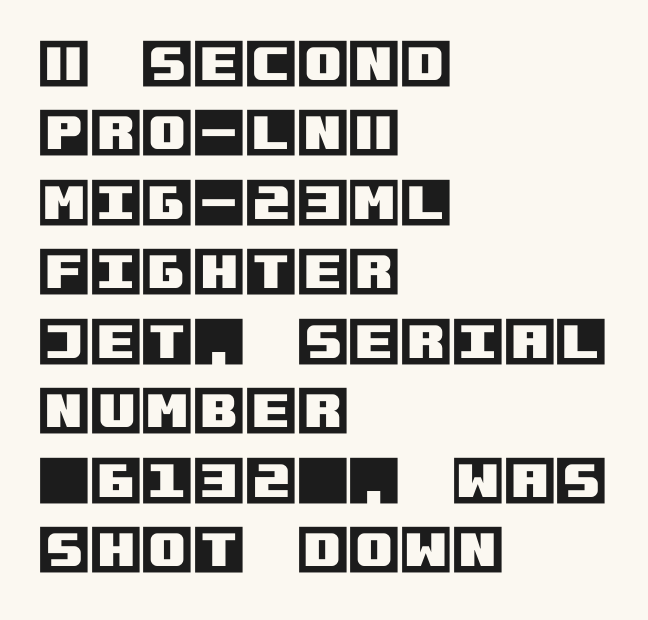
Q: Is the text italic (slanted)? A: No, it is upright.
Q: Is the text underlined? A: No.
Q: How is the paragraph aligned? A: Left-aligned.
Q: Is the spacing between letters normal or unusually wide? A: Normal.
Q: Is the spacing between lines tight, normal or loose? A: Normal.
Q: Width (condensed, normal, or wide)? A: Normal.
Q: x-height? A: Large.
